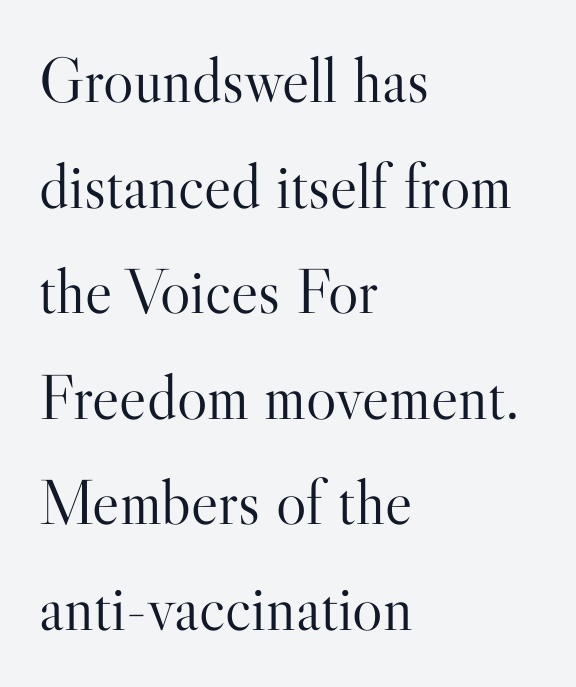
Q: Is the text bold? A: No.
Q: Is the text italic (slanted)? A: No, it is upright.
Q: Is the typeface a serif or a sans-serif typeface? A: Serif.
Q: Is the text underlined? A: No.
Q: How is the paragraph aligned? A: Left-aligned.
Q: Is the spacing between letters normal or unusually wide? A: Normal.
Q: Is the spacing between lines tight, normal or loose? A: Normal.
Q: Width (condensed, normal, or wide)? A: Normal.
Q: Stroke contrast? A: High.
Q: x-height? A: Small.
Q: Monospaced? A: No.
